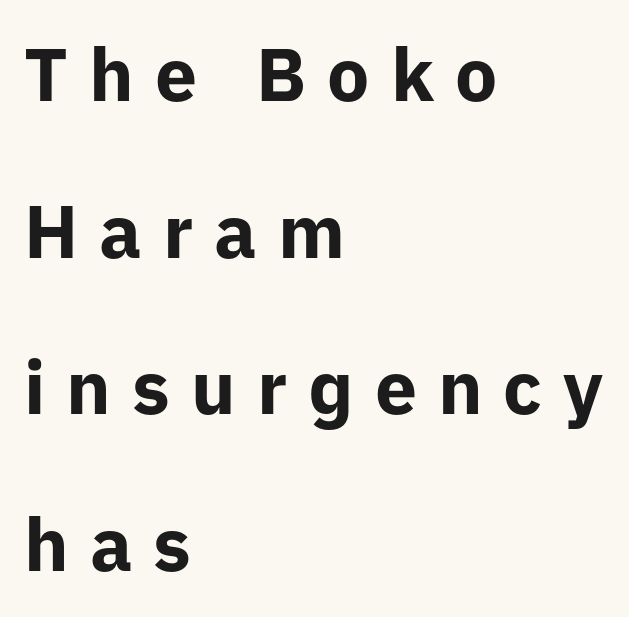
The image shows 75 px bold sans-serif type, upright; set left-aligned, loose line spacing (2.09x), unusually wide letter spacing (+0.28 em), not underlined; low stroke contrast and a medium x-height.
